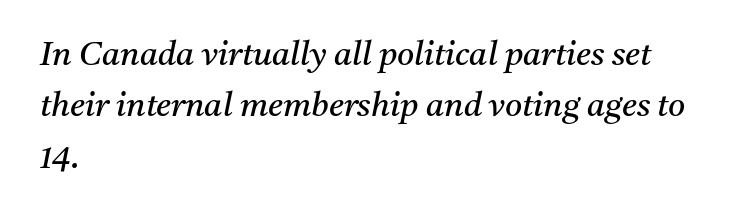
The image shows 33 px regular-weight serif type, italic (leaning right); set left-aligned, normal line spacing (1.56x), normal letter spacing, not underlined; medium stroke contrast and a medium x-height.
